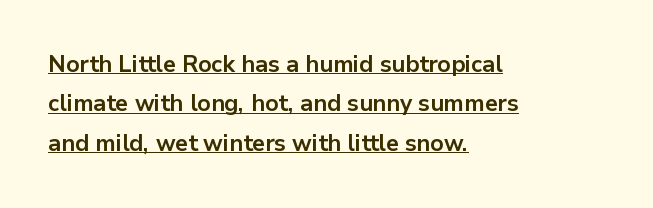
The image shows 23 px bold type, upright; set left-aligned, line spacing 1.71x, normal letter spacing, underlined.
